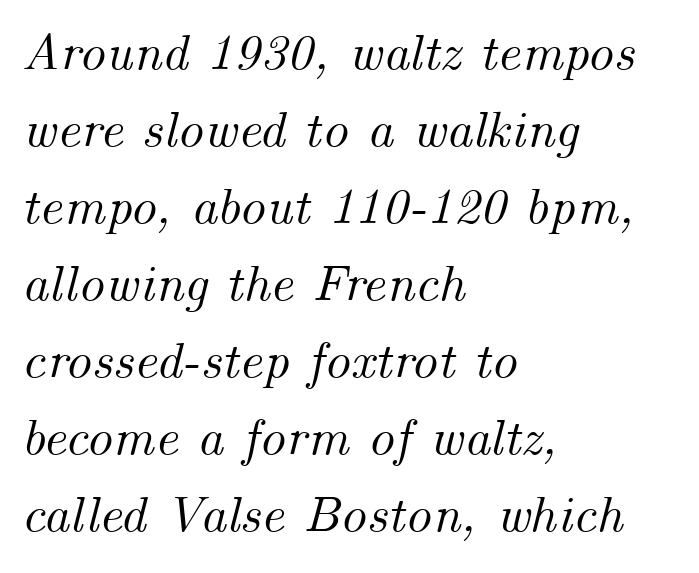
Q: Is the text italic (slanted)? A: Yes, it leans right by about 14 degrees.
Q: Is the text underlined? A: No.
Q: How is the paragraph aligned? A: Left-aligned.
Q: Is the spacing between letters normal or unusually wide? A: Normal.
Q: Is the spacing between lines tight, normal or loose? A: Normal.
Q: Width (condensed, normal, or wide)? A: Normal.
Q: Stroke contrast? A: Medium.
Q: x-height? A: Small.
Q: Monospaced? A: No.
